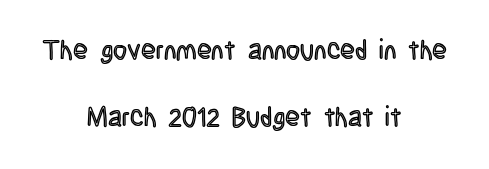
Q: Is the text italic (slanted)? A: No, it is upright.
Q: Is the text underlined? A: No.
Q: How is the paragraph aligned? A: Centered.
Q: Is the spacing between letters normal or unusually wide? A: Normal.
Q: Is the spacing between lines tight, normal or loose? A: Loose.
